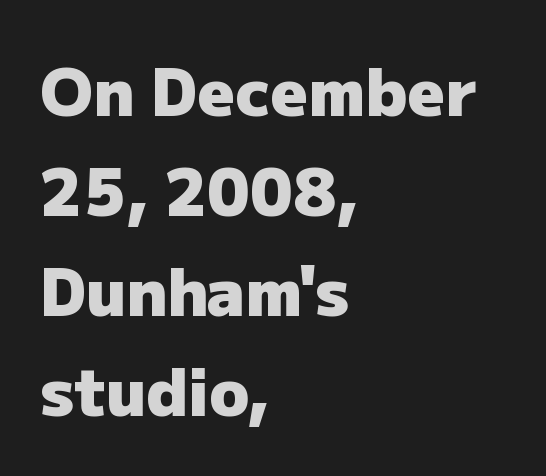
The image shows 65 px heavy sans-serif type, upright; set left-aligned, normal line spacing (1.54x), normal letter spacing, not underlined; low stroke contrast and a medium x-height.
